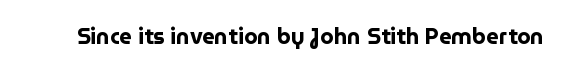
Short note: letters normally spaced. Words float on clear page, feet unadorned. The letters stand upright; this is a roman face. Heavy, bold letterforms.
